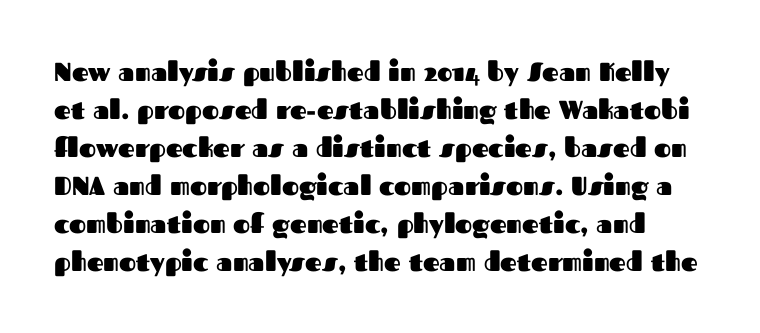
Its strokes are broad and dark, the hallmark of bold type. Letter spacing: default. The passage shown is not underscored anywhere. Ordinary non-slanted type is in use.
